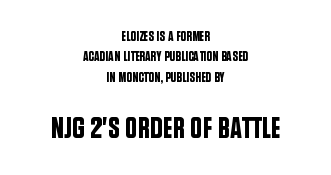
{"serif": "no", "italic": "no", "width": "condensed", "stroke_contrast": "low", "x_height": "large", "monospaced": "no", "underline": "no", "align": "center", "line_spacing": "normal", "line_spacing_ratio": 1.46, "letter_spacing": "normal", "letter_spacing_em": 0.0, "larger_block": "second", "size_ratio": 2.14, "glyph_px": 30}
